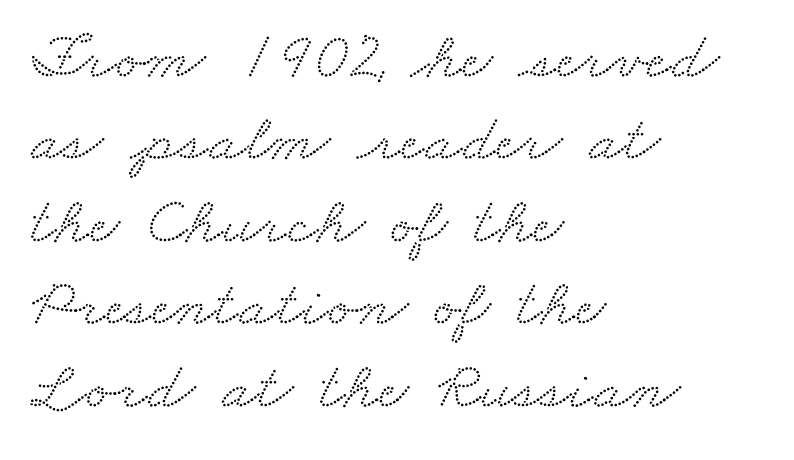
Reading down the block, your eye returns to a fixed left position each line. Think of a printed novel: that variable character pitch is what you see here. Each row of text sits above clean, open space. Words appear dense and cohesive because spacing is normal. The glyphs in this specimen are seriffed.
